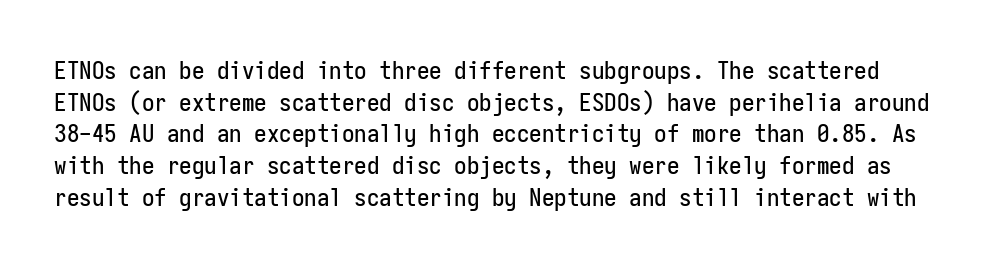
{"italic": "no", "underline": "no", "line_spacing": "normal", "line_spacing_ratio": 1.27, "letter_spacing": "normal", "letter_spacing_em": 0.0, "glyph_px": 25}
